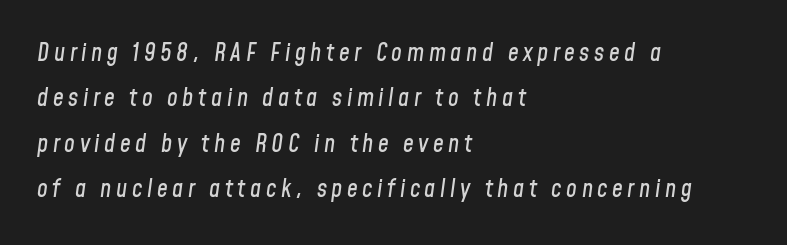
If you drew a line through each stem, it would be angled. The specimen omits any rule beneath the text block's lines. The paragraph shown leans on its left margin.
